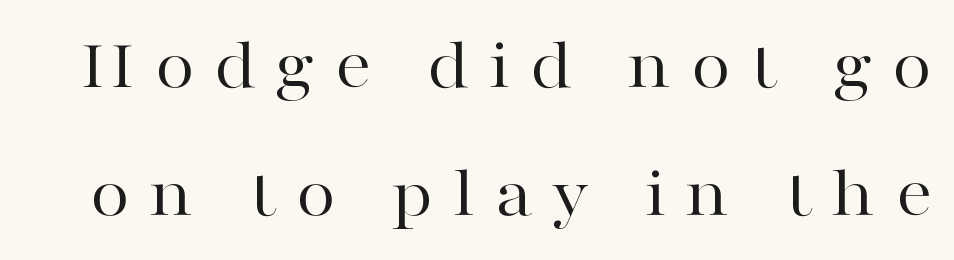
The image shows 73 px regular-weight, wide serif type, upright; set line spacing 1.75x, unusually wide letter spacing (+0.26 em), not underlined; high stroke contrast and a medium x-height.
